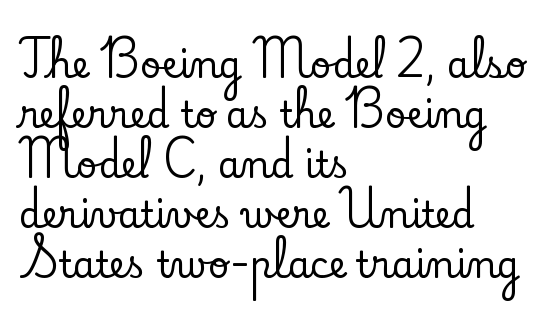
The image shows 36 px serif type, upright; set left-aligned, normal line spacing (1.39x), normal letter spacing, not underlined; low stroke contrast and a small x-height.
